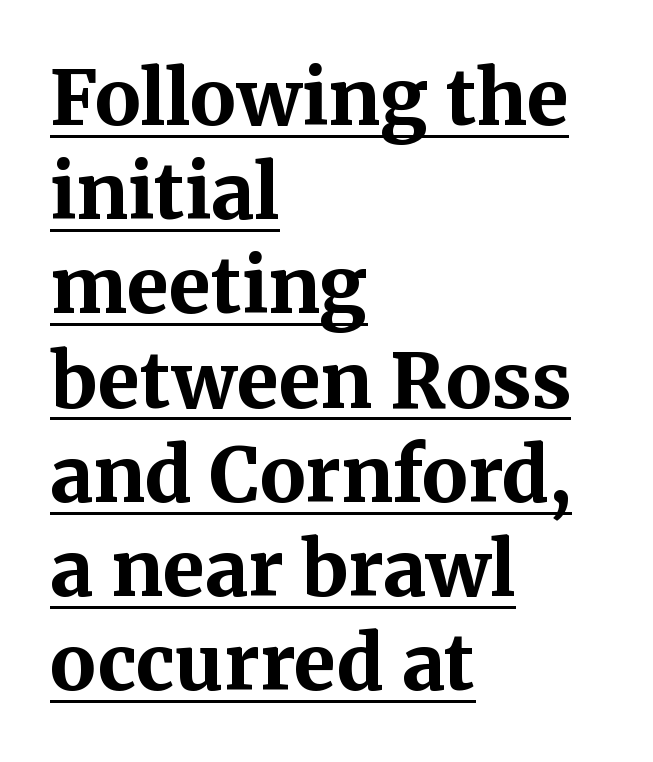
Q: Is the text bold? A: Yes.
Q: Is the text italic (slanted)? A: No, it is upright.
Q: Is the typeface a serif or a sans-serif typeface? A: Serif.
Q: Is the text underlined? A: Yes.
Q: How is the paragraph aligned? A: Left-aligned.
Q: Is the spacing between letters normal or unusually wide? A: Normal.
Q: Width (condensed, normal, or wide)? A: Normal.
Q: Stroke contrast? A: Medium.
Q: x-height? A: Medium.
Q: Monospaced? A: No.
